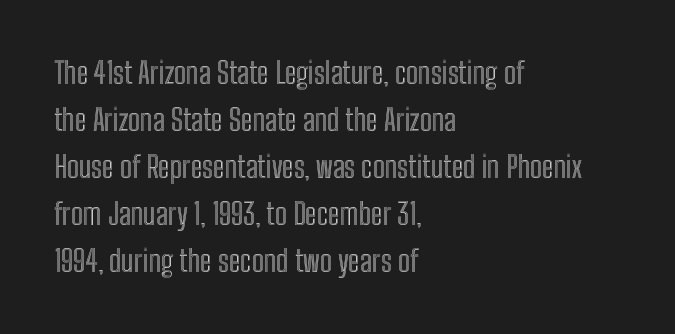
A typesetter would mark this as roman, not italic. Inter-character spacing is left at the font's built-in metrics. Proportional: the letters do not fall into vertical columns. Normally led — the rows are evenly, conventionally spaced. Each line starts at the same left margin while the right side varies.
